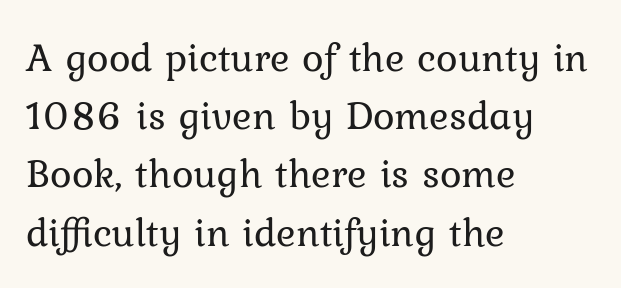
The zone under the glyphs is completely vacant. These lines were composed using upright roman letters. The letters sit at their default tracking, neither squeezed nor spread. The glyphs in this specimen are seriffed. Each letter keeps its own natural width here, so spacing adapts to shape.
